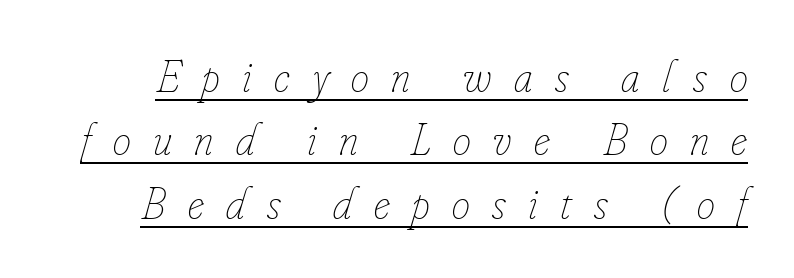
{"italic": "yes", "lean": "right", "slant_degrees": 16, "bold": "no", "weight": "thin", "width": "condensed", "stroke_contrast": "low", "x_height": "small", "monospaced": "no", "underline": "yes", "line_spacing": "normal", "line_spacing_ratio": 1.38, "letter_spacing": "wide", "letter_spacing_em": 0.49, "glyph_px": 46}
